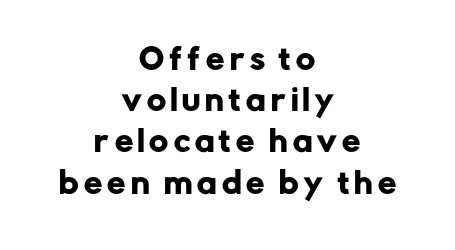
The image shows 29 px sans-serif type, upright; set centered, normal line spacing (1.42x), not underlined; low stroke contrast and a medium x-height.
